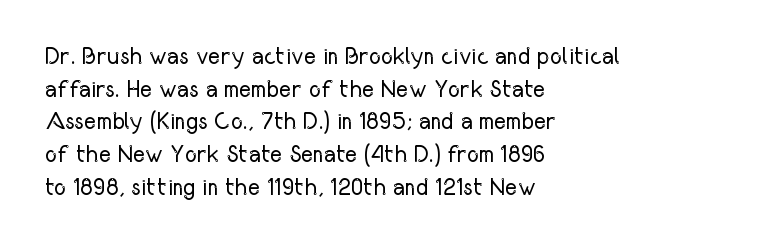
{"italic": "no", "bold": "no", "underline": "no", "align": "left", "line_spacing": "normal", "line_spacing_ratio": 1.42, "letter_spacing": "normal", "letter_spacing_em": 0.0, "glyph_px": 23}
